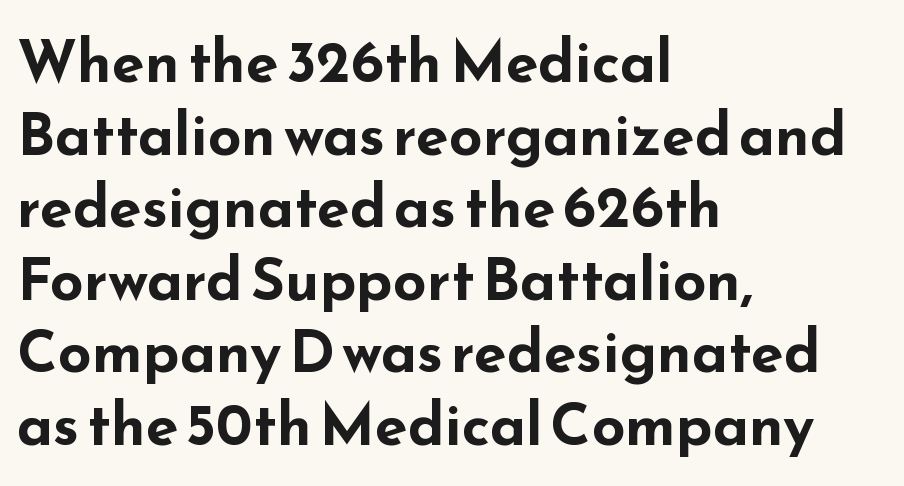
{"serif": "no", "italic": "no", "bold": "yes", "weight": "bold", "width": "wide", "stroke_contrast": "low", "x_height": "small", "monospaced": "no", "underline": "no", "align": "left", "line_spacing_ratio": 1.23, "letter_spacing": "normal", "letter_spacing_em": 0.0, "glyph_px": 59}
